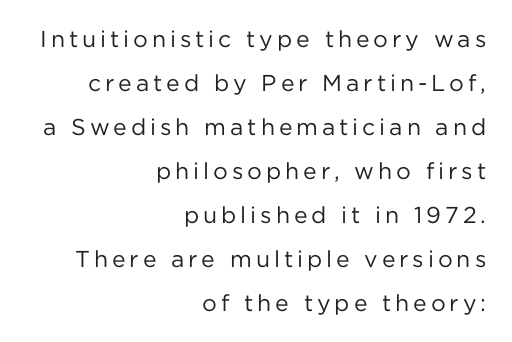
The image shows 23 px text type, upright; set right-aligned, loose line spacing (1.91x), not underlined.
